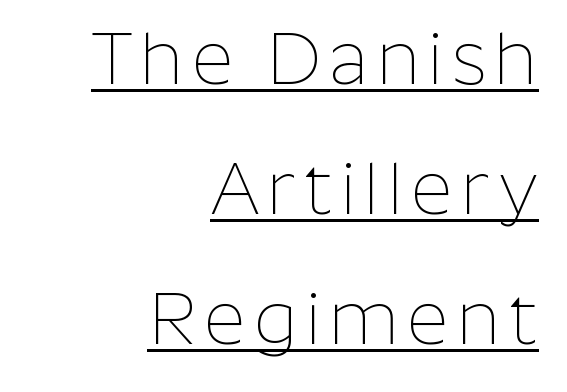
Q: Is the text bold? A: No.
Q: Is the text italic (slanted)? A: No, it is upright.
Q: Is the typeface a serif or a sans-serif typeface? A: Sans-serif.
Q: Is the text underlined? A: Yes.
Q: How is the paragraph aligned? A: Right-aligned.
Q: Width (condensed, normal, or wide)? A: Normal.
Q: Stroke contrast? A: Low.
Q: x-height? A: Medium.
Q: Monospaced? A: No.
